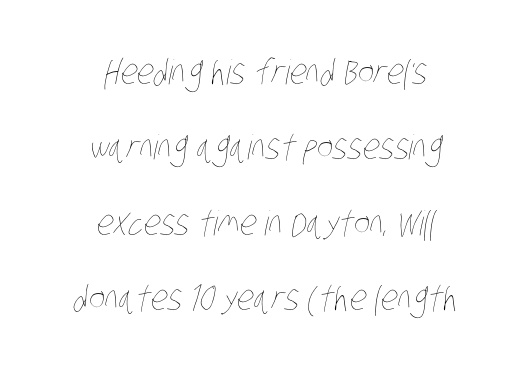
Q: Is the text bold? A: No.
Q: Is the text underlined? A: No.
Q: How is the paragraph aligned? A: Centered.
Q: Is the spacing between letters normal or unusually wide? A: Normal.
Q: Is the spacing between lines tight, normal or loose? A: Loose.
Q: Width (condensed, normal, or wide)? A: Condensed.
Q: Stroke contrast? A: Low.
Q: x-height? A: Large.
Q: Monospaced? A: No.
